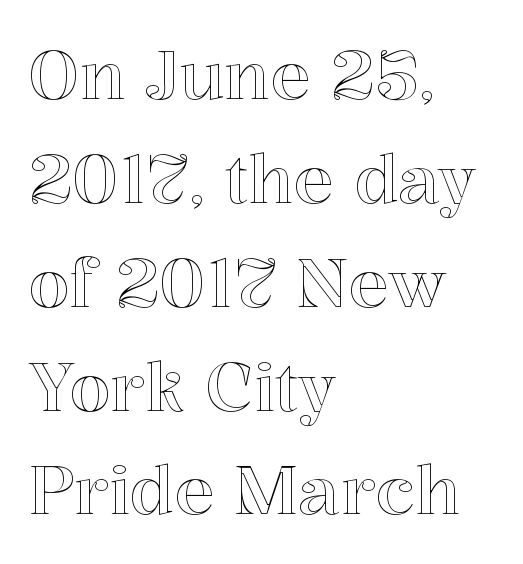
{"italic": "no", "width": "normal", "x_height": "medium", "monospaced": "no", "underline": "no", "align": "left", "line_spacing": "normal", "line_spacing_ratio": 1.55, "letter_spacing": "normal", "letter_spacing_em": 0.0, "glyph_px": 67}
